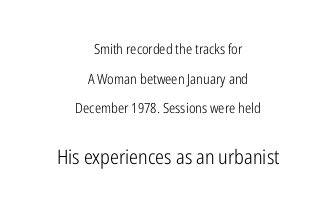
{"italic": "no", "bold": "no", "underline": "no", "align": "center", "line_spacing": "loose", "line_spacing_ratio": 2.11, "letter_spacing": "normal", "letter_spacing_em": 0.0, "larger_block": "second", "size_ratio": 1.43, "glyph_px": 20}
